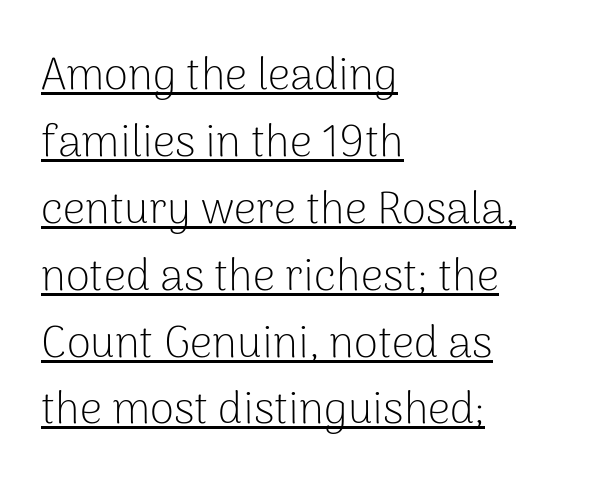
{"serif": "no", "italic": "no", "bold": "no", "weight": "light", "width": "normal", "stroke_contrast": "low", "x_height": "medium", "monospaced": "no", "underline": "yes", "align": "left", "line_spacing": "normal", "line_spacing_ratio": 1.52, "letter_spacing": "normal", "letter_spacing_em": 0.0, "glyph_px": 44}
